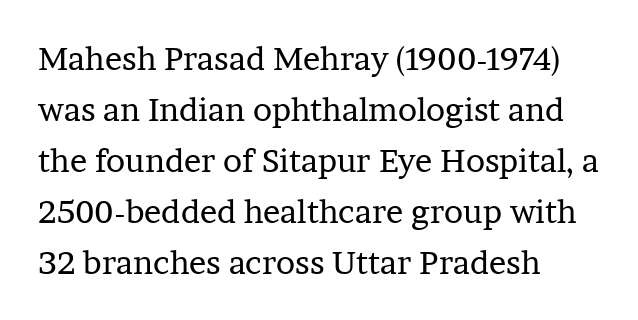
You can tell it's not italic because the verticals are truly vertical. The rendering anchors every line to the left-hand side. Do the characters align in a grid? No, the font is proportional. What kind of face is this? One with serifs. A typesetter would call this leading conventional body-copy spacing. Words appear dense and cohesive because spacing is normal.
